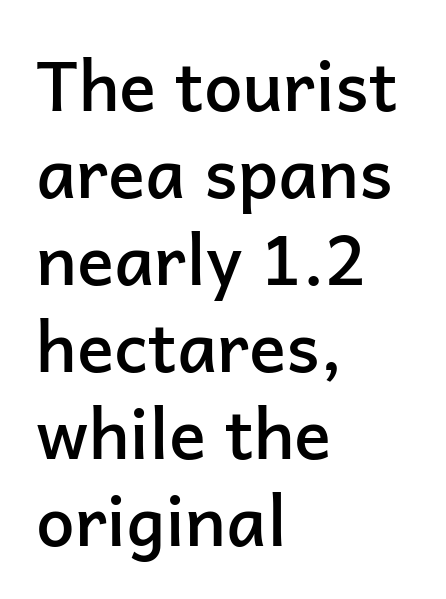
The rendering uses a moderate line-height, typical for paragraphs. Is the block centered? No — it sits flush against the left margin. These words are printed semibold, heavier than regular yet not bold. Anything drawn beneath the words? Only blank space. The letters advance in unequal steps, a hallmark of proportional type.
